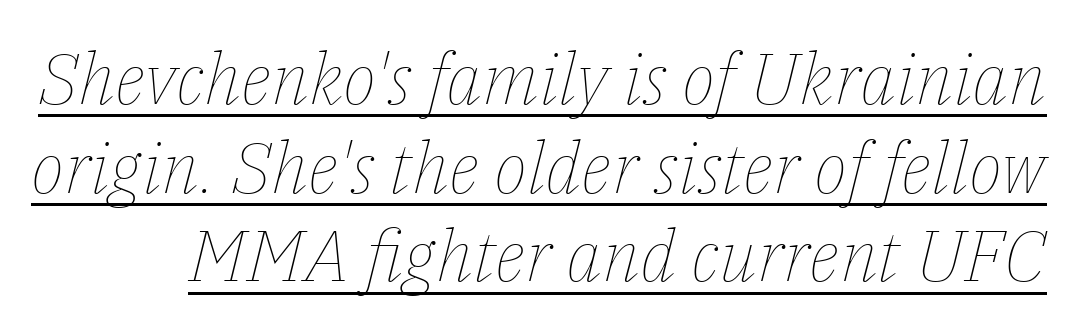
The cut favours lightness, reaching ordinary text weight at its darkest. No extra tracking has been applied to these lines. This is oblique type, the kind used for emphasis or titles. The vertical gap from one line to the next is medium.
